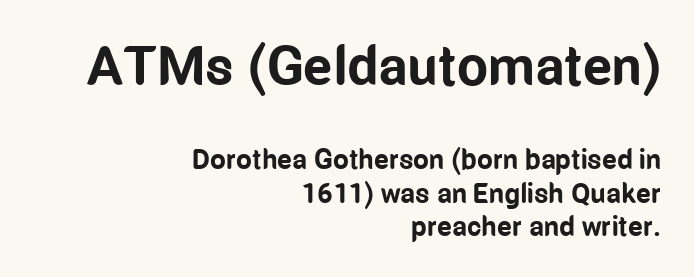
Q: Is the text bold? A: Yes.
Q: Is the text italic (slanted)? A: No, it is upright.
Q: Is the typeface a serif or a sans-serif typeface? A: Sans-serif.
Q: Is the text underlined? A: No.
Q: How is the paragraph aligned? A: Right-aligned.
Q: Is the spacing between letters normal or unusually wide? A: Normal.
Q: Which block of text is set in a larger size, the first (top) or the second (bottom)? A: The first (top) one.
Q: Width (condensed, normal, or wide)? A: Condensed.
Q: Stroke contrast? A: Low.
Q: x-height? A: Medium.
Q: Monospaced? A: No.
